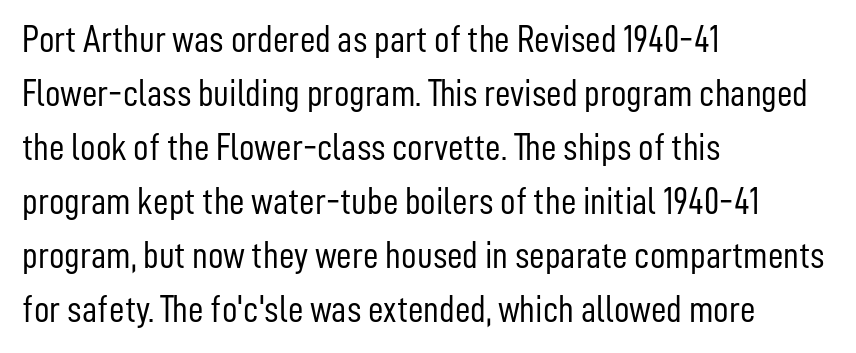
The image shows 38 px light, condensed sans-serif type, upright; set left-aligned, normal line spacing (1.42x), normal letter spacing, not underlined; low stroke contrast and a medium x-height.
